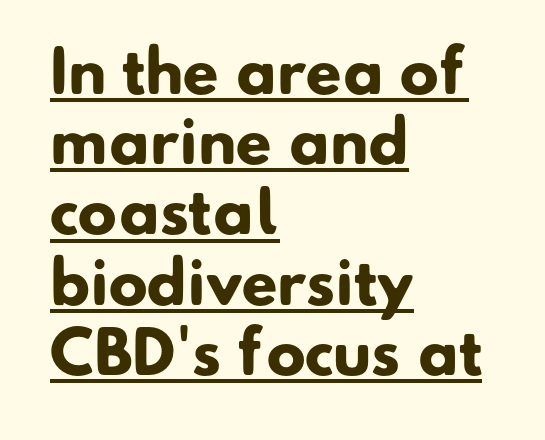
The image shows 58 px heavy sans-serif type; set left-aligned, line spacing 1.21x, normal letter spacing, underlined; low stroke contrast and a small x-height.
